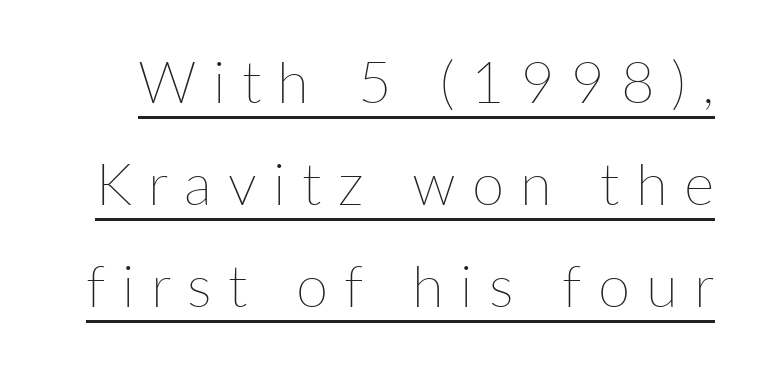
The specimen includes a rule beneath the text block's lines. The tracking reads as deliberately expanded to a designer's eye. Italic: no, the glyphs are upright roman. Varying glyph widths throughout — classic text-font behaviour. The characters are drawn with everyday or finer stroke widths.
